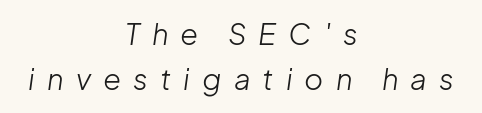
Character widths vary here, with narrow letters taking less room than wide ones. A typesetter would mark this as italic. Check the space under the baseline: it is left empty. In terms of letterspacing, this is a distinctly airy, spread setting. No letter is thick-stroked: the sample isn't bold.
